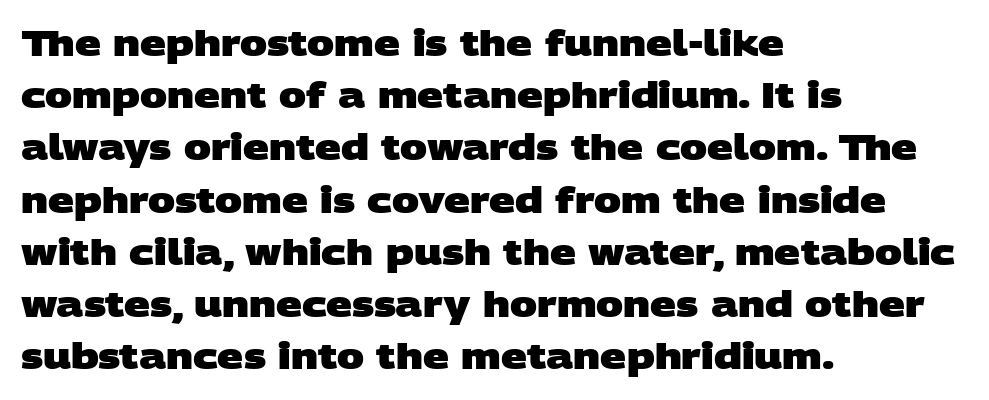
The image shows 36 px heavy, wide sans-serif type; set left-aligned, normal line spacing (1.45x), normal letter spacing, not underlined; low stroke contrast and a large x-height.
